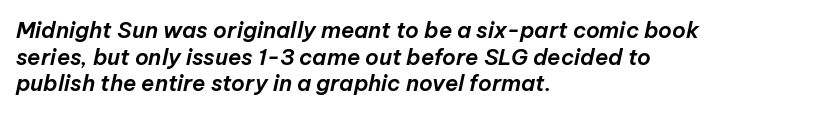
Q: Is the text italic (slanted)? A: Yes, it leans right by about 12 degrees.
Q: Is the text underlined? A: No.
Q: How is the paragraph aligned? A: Left-aligned.
Q: Is the spacing between letters normal or unusually wide? A: Normal.
